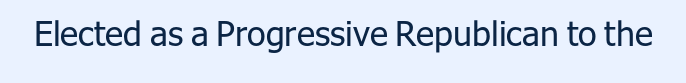
The rendering keeps characters at their native spacing. Serif or sans? Sans — the stroke terminals are bare. Heaviness? Minimal to ordinary, like unemphasized prose. This sample uses an upright cut, with every glyph sitting square on the baseline. Proportional: the letters do not fall into vertical columns. Glance below the letters and you will spot only blank space.
